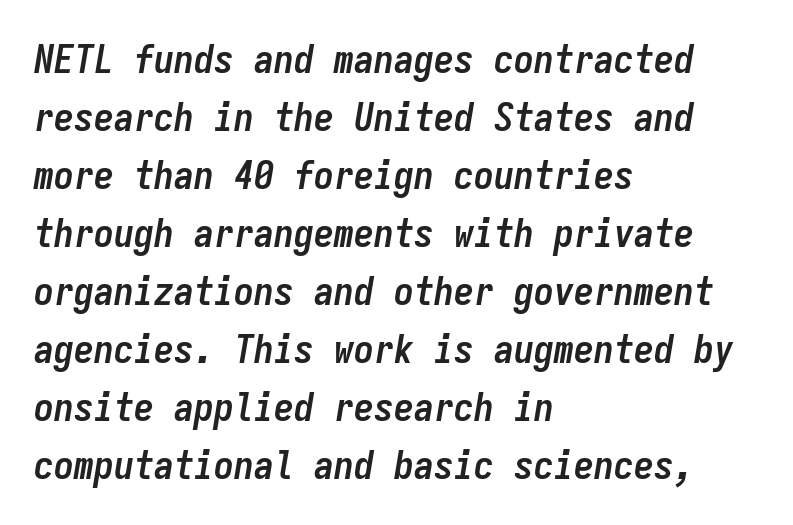
The image shows 40 px semibold, condensed type, italic (leaning right), monospaced; set left-aligned, normal line spacing (1.45x), normal letter spacing, not underlined; low stroke contrast and a medium x-height.
